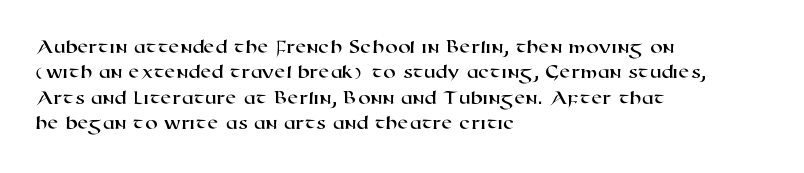
Q: Is the text underlined? A: No.
Q: How is the paragraph aligned? A: Left-aligned.
Q: Is the spacing between letters normal or unusually wide? A: Normal.
Q: Is the spacing between lines tight, normal or loose? A: Normal.
